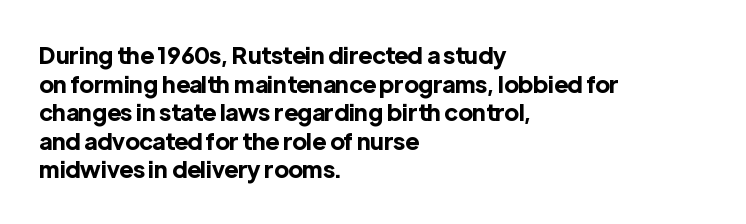
Q: Is the text bold? A: Yes.
Q: Is the text italic (slanted)? A: No, it is upright.
Q: Is the text underlined? A: No.
Q: How is the paragraph aligned? A: Left-aligned.
Q: Is the spacing between letters normal or unusually wide? A: Normal.
